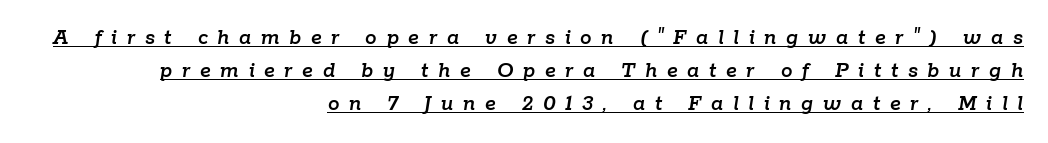
You could only call the tracking loose — the letters float apart. The lettering is marked with a stroke running underneath it. The paragraph has a hard right edge and a soft left edge. The passage shown stacks its lines at a standard gap. Posture: slanted.
